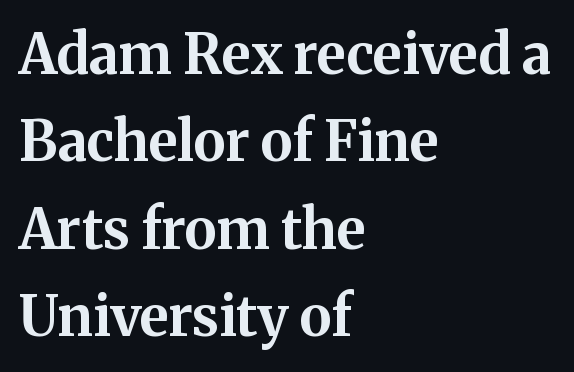
A typesetter would call this zero additional tracking. Unlike italic type, these characters show no tilt at all. Each line starts at the same left margin while the right side varies. The face used here has the dense, thick strokes of a bold. The line-height multiplier appears to be the usual default. The space beneath each line is pristine and unruled.
